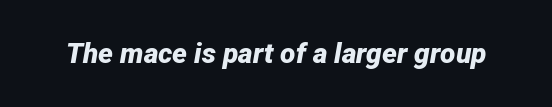
Q: Is the text bold? A: Yes.
Q: Is the text italic (slanted)? A: Yes, it leans right by about 12 degrees.
Q: Is the text underlined? A: No.
Q: Is the spacing between letters normal or unusually wide? A: Normal.
Q: Width (condensed, normal, or wide)? A: Normal.
Q: Stroke contrast? A: Low.
Q: x-height? A: Medium.
Q: Monospaced? A: No.
